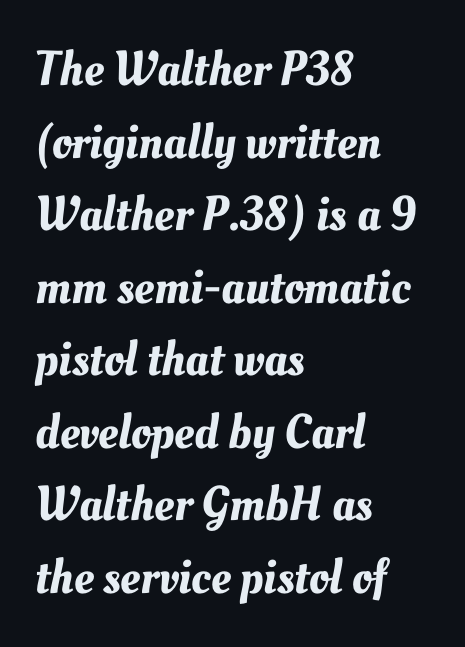
The image shows 49 px text type; set left-aligned, normal line spacing (1.48x), normal letter spacing, not underlined; medium stroke contrast and a small x-height.
